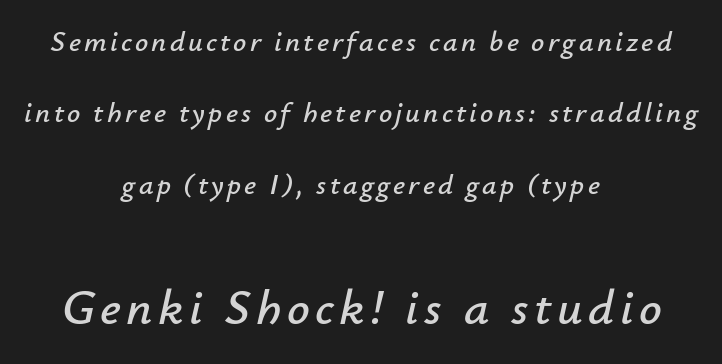
Q: Is the text italic (slanted)? A: Yes, it leans right by about 12 degrees.
Q: Is the text underlined? A: No.
Q: How is the paragraph aligned? A: Centered.
Q: Is the spacing between lines tight, normal or loose? A: Loose.
Q: Which block of text is set in a larger size, the first (top) or the second (bottom)? A: The second (bottom) one.
Q: Width (condensed, normal, or wide)? A: Normal.
Q: Stroke contrast? A: Low.
Q: x-height? A: Small.
Q: Monospaced? A: No.
